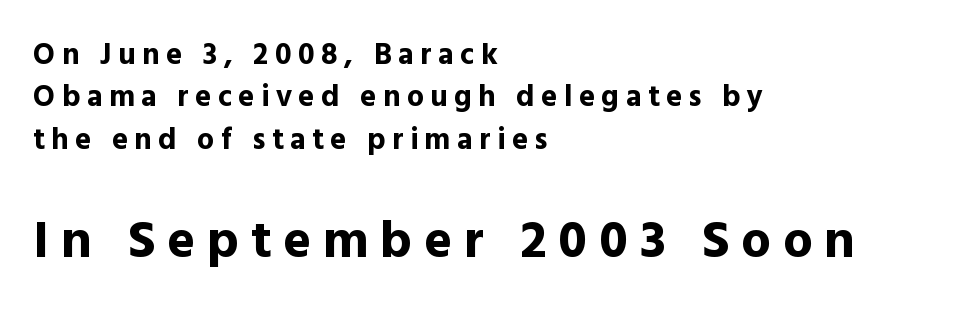
Is there any slant? The stems are plumb. The designer left line spacing at the default. Is the letter spacing exaggerated? Yes — the characters are pushed far apart. Here the second block reads like a headline and the first like body copy. The type family on display is of the sans-serif kind.
